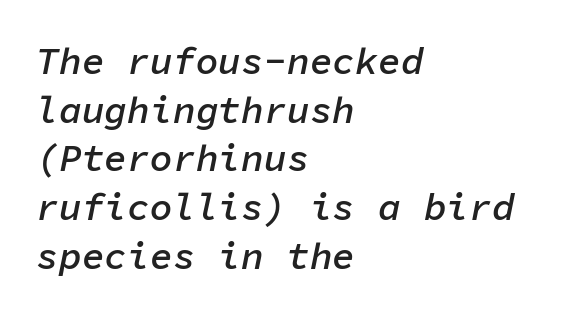
Q: Is the text bold? A: Semi-bold.
Q: Is the text italic (slanted)? A: Yes, it leans right by about 11 degrees.
Q: Is the text underlined? A: No.
Q: How is the paragraph aligned? A: Left-aligned.
Q: Is the spacing between letters normal or unusually wide? A: Normal.
Q: Is the spacing between lines tight, normal or loose? A: Normal.
Q: Width (condensed, normal, or wide)? A: Normal.
Q: Stroke contrast? A: Low.
Q: x-height? A: Medium.
Q: Monospaced? A: Yes.
